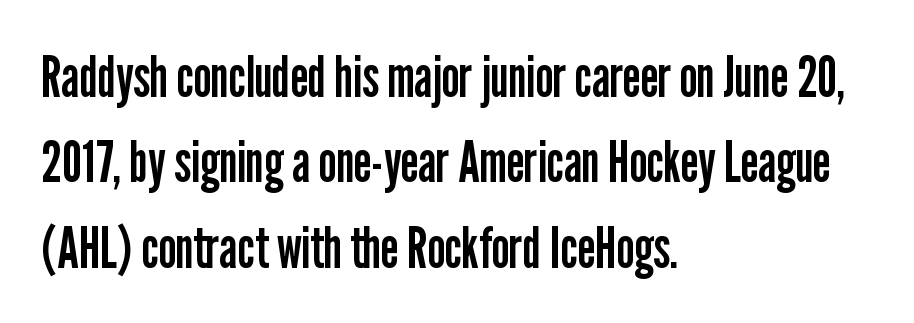
Check the space under the baseline: it is left empty. Letter spacing: default. This sample uses an upright cut, with every glyph sitting square on the baseline. Teacher's note: observe the even left margin — that is flush-left alignment. This rendering employs a face without finishing strokes, i.e., a sans-serif.
